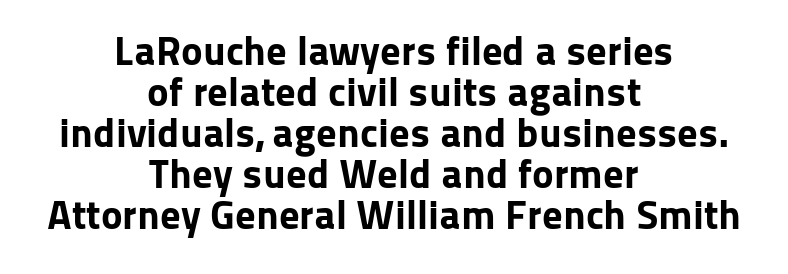
The font's upright variant was chosen for this text. You could call the tracking neutral — neither tight nor loose. Each letter keeps its own natural width here, so spacing adapts to shape. Nope, no serifs anywhere on these letters. Does the leading feel generous? Not at all — it's pinched. On the weight axis this lands at bold, roughly 700.
